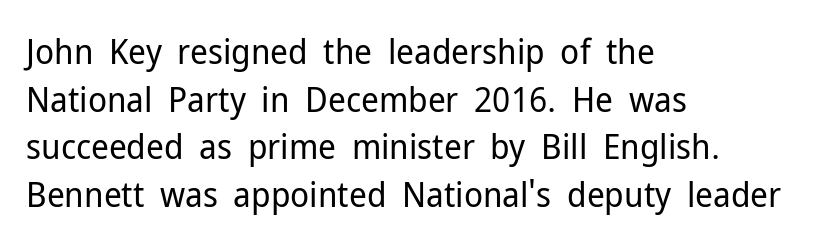
{"serif": "no", "italic": "no", "bold": "no", "weight": "regular", "width": "normal", "stroke_contrast": "low", "x_height": "medium", "monospaced": "no", "underline": "no", "align": "left", "line_spacing": "normal", "line_spacing_ratio": 1.36, "letter_spacing": "normal", "letter_spacing_em": 0.0, "glyph_px": 35}
